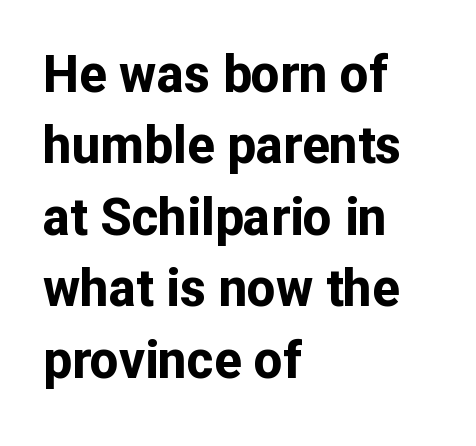
Q: Is the text bold? A: Yes.
Q: Is the text italic (slanted)? A: No, it is upright.
Q: Is the typeface a serif or a sans-serif typeface? A: Sans-serif.
Q: Is the text underlined? A: No.
Q: How is the paragraph aligned? A: Left-aligned.
Q: Is the spacing between letters normal or unusually wide? A: Normal.
Q: Is the spacing between lines tight, normal or loose? A: Normal.
Q: Width (condensed, normal, or wide)? A: Normal.
Q: Stroke contrast? A: Low.
Q: x-height? A: Medium.
Q: Monospaced? A: No.
